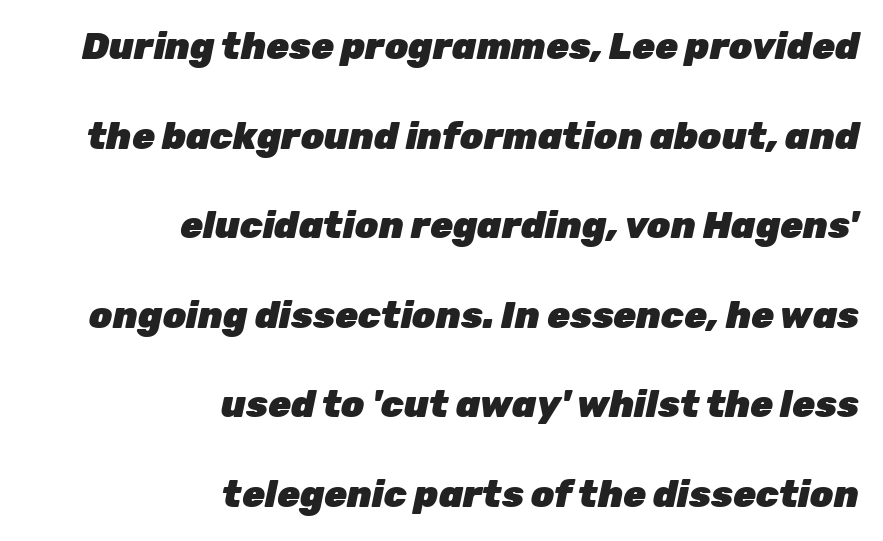
{"italic": "yes", "lean": "right", "slant_degrees": 12, "bold": "yes", "weight": "heavy", "width": "normal", "stroke_contrast": "low", "x_height": "medium", "monospaced": "no", "underline": "no", "align": "right", "line_spacing": "loose", "line_spacing_ratio": 2.42, "letter_spacing": "normal", "letter_spacing_em": 0.0, "glyph_px": 37}
